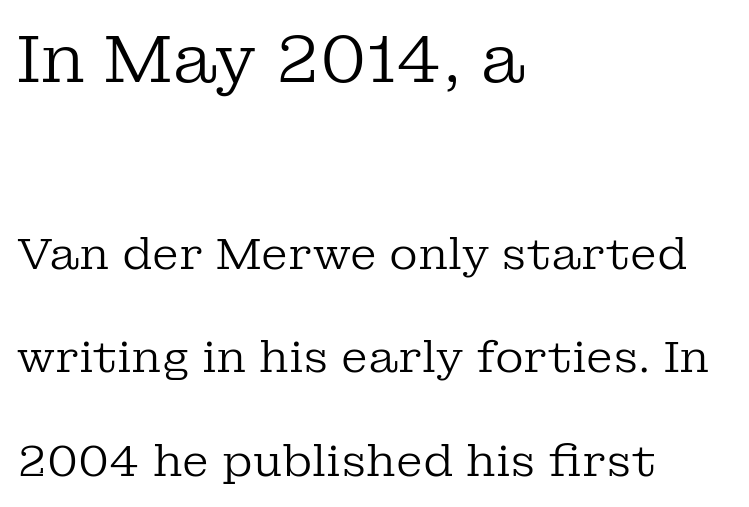
{"serif": "yes", "italic": "no", "bold": "no", "weight": "regular", "width": "normal", "stroke_contrast": "low", "x_height": "medium", "monospaced": "no", "underline": "no", "align": "left", "line_spacing": "loose", "line_spacing_ratio": 2.35, "letter_spacing": "normal", "letter_spacing_em": 0.0, "larger_block": "first", "size_ratio": 1.5, "glyph_px": 66}
